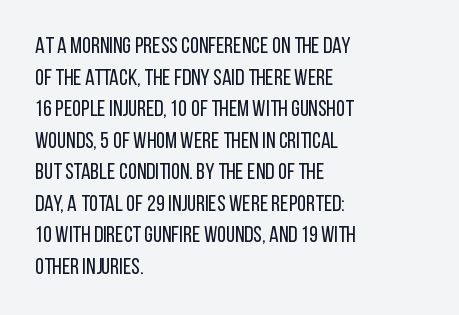
The strokes are not fattened; the text isn't bold. Beneath every word, the page is bare. Every row of glyphs begins at an identical x-position on the left. In terms of posture, this sample is upright.
